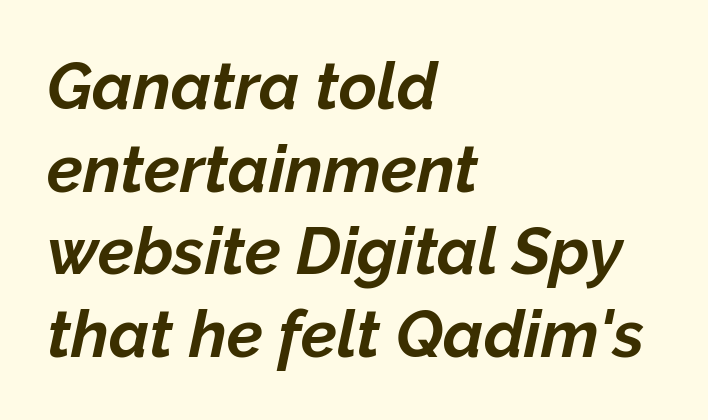
Q: Is the text bold? A: Yes.
Q: Is the text italic (slanted)? A: Yes, it leans right by about 12 degrees.
Q: Is the text underlined? A: No.
Q: How is the paragraph aligned? A: Left-aligned.
Q: Is the spacing between letters normal or unusually wide? A: Normal.
Q: Is the spacing between lines tight, normal or loose? A: Normal.
Q: Width (condensed, normal, or wide)? A: Normal.
Q: Stroke contrast? A: Low.
Q: x-height? A: Medium.
Q: Monospaced? A: No.
